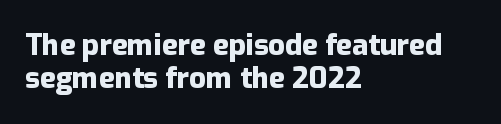
Think of a printed novel: that variable character pitch is what you see here. The glyphs have the mass of a bold cut. Unmarked baselines from the first word to the last. Words appear dense and cohesive because spacing is normal.
